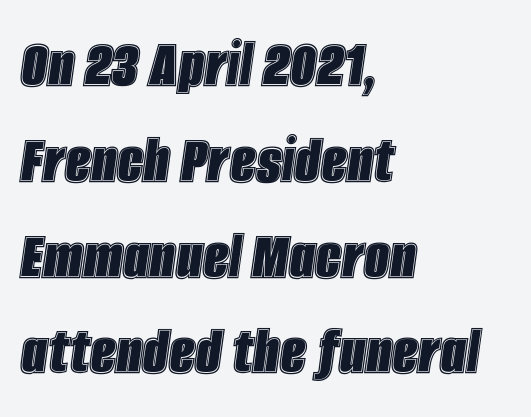
The space beneath each line is pristine and unruled. Quick note: interline space is typical. The rendering applies a slant to the glyphs. Inter-character spacing is left at the font's built-in metrics. You could not count columns in this text — the font is proportionally spaced. Line starts are locked; line ends wander.
